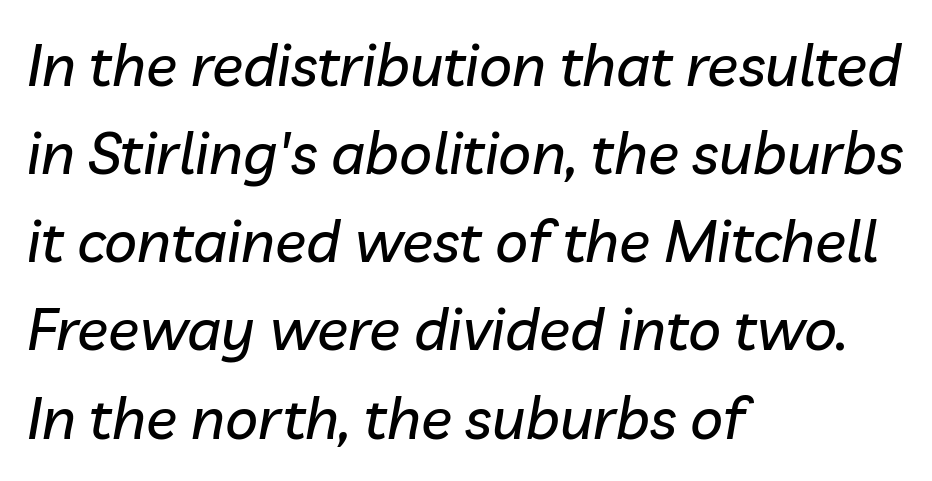
Q: Is the text italic (slanted)? A: Yes, it leans right by about 10 degrees.
Q: Is the text underlined? A: No.
Q: How is the paragraph aligned? A: Left-aligned.
Q: Is the spacing between letters normal or unusually wide? A: Normal.
Q: Is the spacing between lines tight, normal or loose? A: Normal.
Q: Width (condensed, normal, or wide)? A: Normal.
Q: Stroke contrast? A: Low.
Q: x-height? A: Medium.
Q: Monospaced? A: No.
